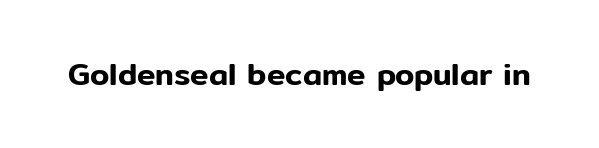
Italic? Not at all — the glyphs are vertical. Descender tails drop into unmarked territory. The glyphs in this specimen are sans serif. Spacing between characters is what you'd get straight out of the box.
